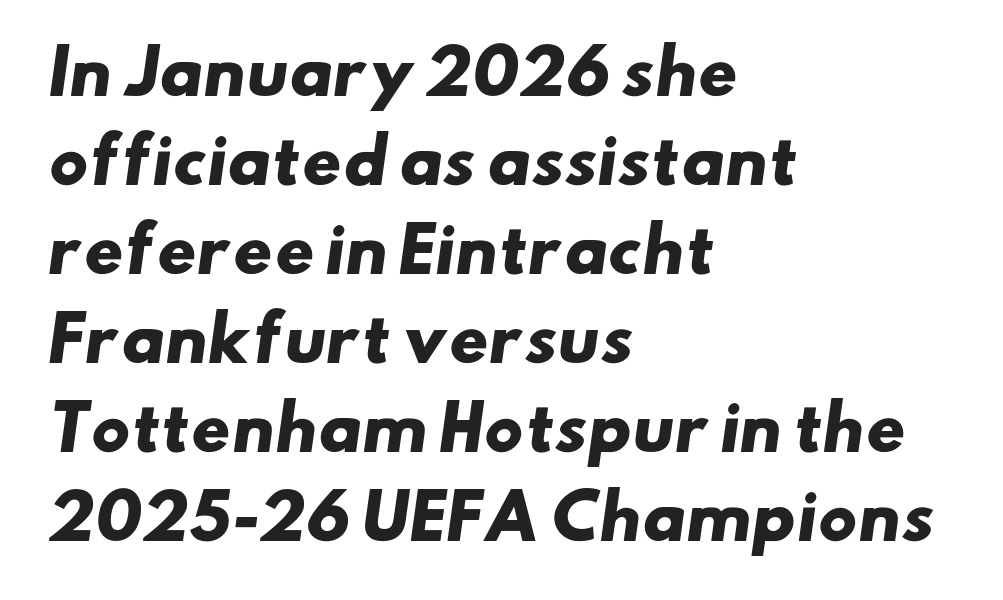
{"serif": "no", "bold": "yes", "weight": "heavy", "width": "wide", "stroke_contrast": "low", "x_height": "small", "monospaced": "no", "underline": "no", "align": "left", "line_spacing": "normal", "line_spacing_ratio": 1.46, "letter_spacing": "normal", "letter_spacing_em": 0.0, "glyph_px": 61}
